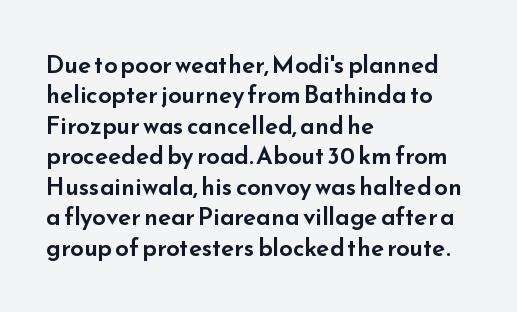
Unmarked baselines from the first word to the last. Short and long lines alike share a common starting point at left. The horizontal fit of the characters is conventional and even. Leading matches the norm, producing a regular column. In terms of posture, this sample is upright.
